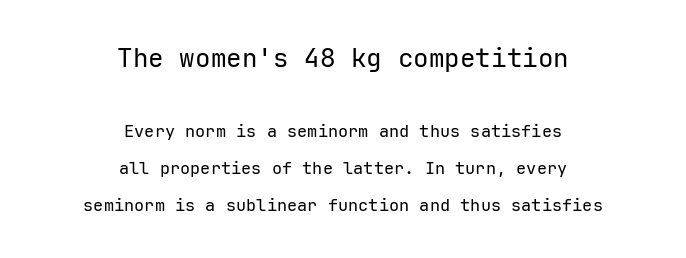
{"italic": "no", "bold": "no", "underline": "no", "align": "center", "line_spacing": "loose", "line_spacing_ratio": 2.19, "letter_spacing": "normal", "letter_spacing_em": 0.0, "larger_block": "first", "size_ratio": 1.53, "glyph_px": 26}
